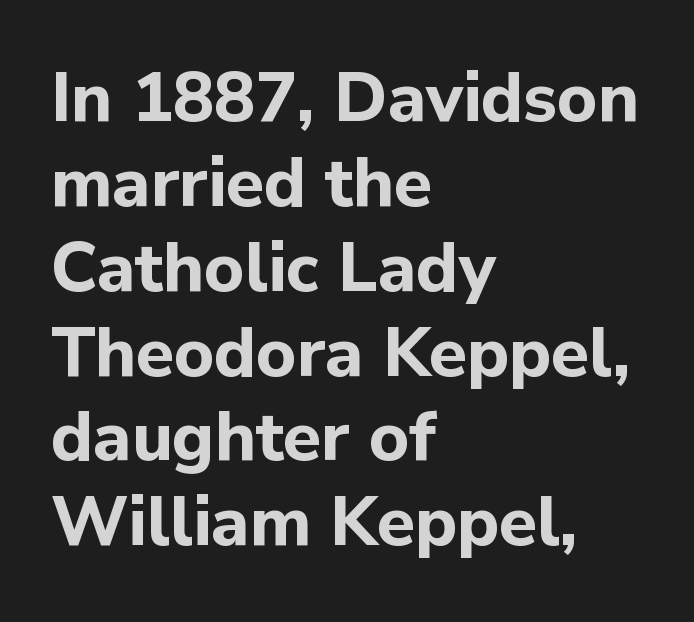
{"serif": "no", "italic": "no", "bold": "yes", "weight": "bold", "width": "normal", "stroke_contrast": "low", "x_height": "medium", "monospaced": "no", "underline": "no", "align": "left", "line_spacing_ratio": 1.23, "letter_spacing": "normal", "letter_spacing_em": 0.0, "glyph_px": 69}
